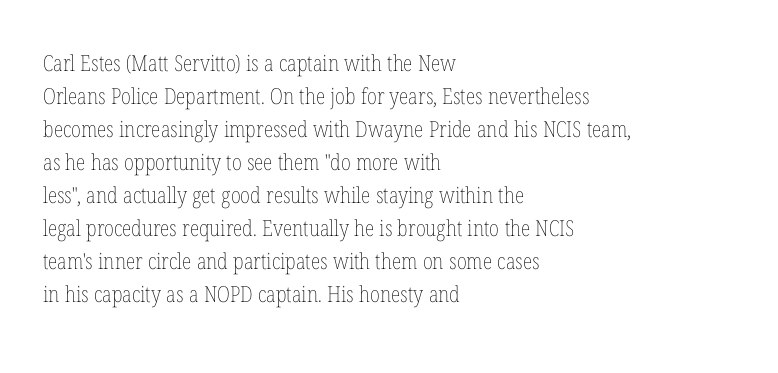
{"italic": "no", "bold": "no", "underline": "no", "align": "left", "line_spacing": "normal", "line_spacing_ratio": 1.5, "letter_spacing": "normal", "letter_spacing_em": 0.0, "glyph_px": 22}
